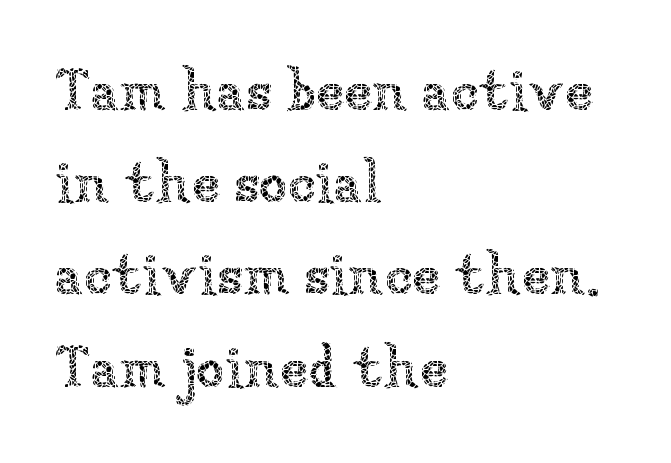
The image shows 58 px thin type, upright; set left-aligned, normal line spacing (1.59x), normal letter spacing, not underlined; low stroke contrast and a medium x-height.
